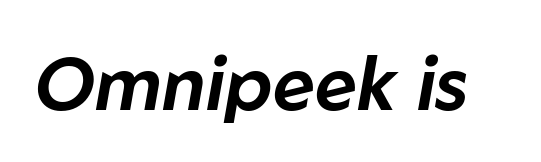
The image shows 74 px text type, italic (leaning right); set normal letter spacing, not underlined; low stroke contrast and a medium x-height.
